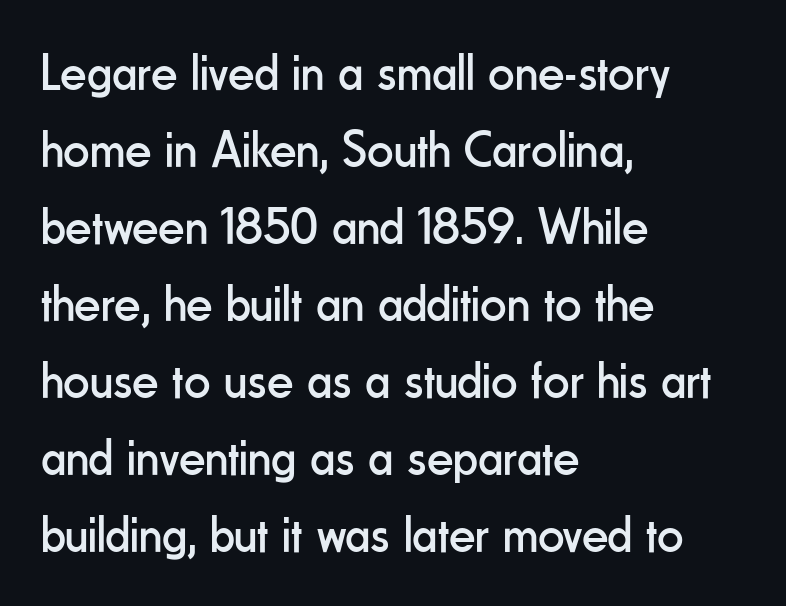
The image shows 52 px regular-weight, condensed sans-serif type, upright; set left-aligned, normal line spacing (1.48x), normal letter spacing, not underlined; low stroke contrast and a small x-height.
